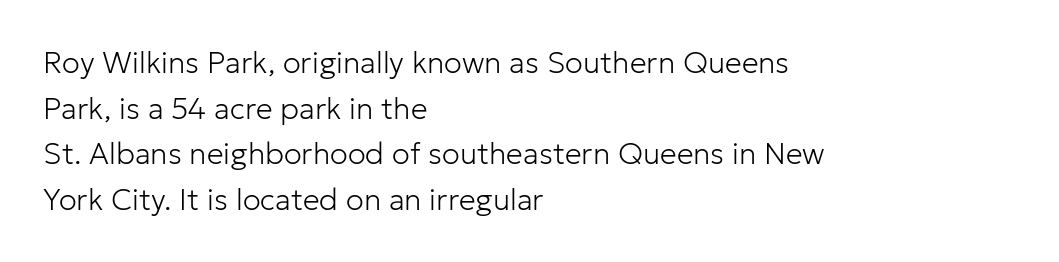
{"serif": "no", "italic": "no", "bold": "no", "weight": "light", "width": "normal", "stroke_contrast": "low", "x_height": "medium", "monospaced": "no", "underline": "no", "align": "left", "line_spacing": "normal", "line_spacing_ratio": 1.52, "letter_spacing": "normal", "letter_spacing_em": 0.0, "glyph_px": 30}
